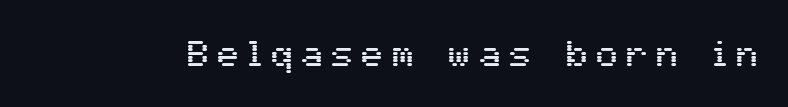
{"serif": "no", "italic": "no", "width": "normal", "stroke_contrast": "medium", "x_height": "medium", "monospaced": "no", "underline": "no", "letter_spacing": "wide", "letter_spacing_em": 0.24, "glyph_px": 36}
